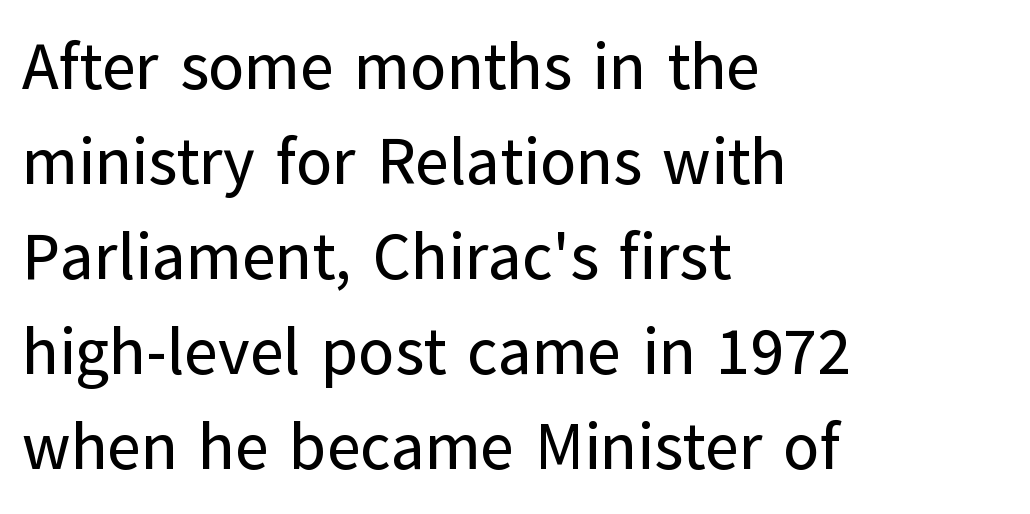
Q: Is the text italic (slanted)? A: No, it is upright.
Q: Is the typeface a serif or a sans-serif typeface? A: Sans-serif.
Q: Is the text underlined? A: No.
Q: How is the paragraph aligned? A: Left-aligned.
Q: Is the spacing between letters normal or unusually wide? A: Normal.
Q: Is the spacing between lines tight, normal or loose? A: Normal.
Q: Width (condensed, normal, or wide)? A: Normal.
Q: Stroke contrast? A: Low.
Q: x-height? A: Medium.
Q: Monospaced? A: No.
